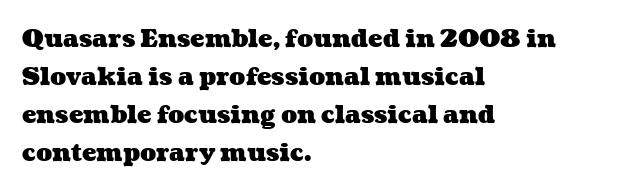
Q: Is the text bold? A: Yes.
Q: Is the text underlined? A: No.
Q: How is the paragraph aligned? A: Left-aligned.
Q: Is the spacing between letters normal or unusually wide? A: Normal.
Q: Is the spacing between lines tight, normal or loose? A: Normal.
